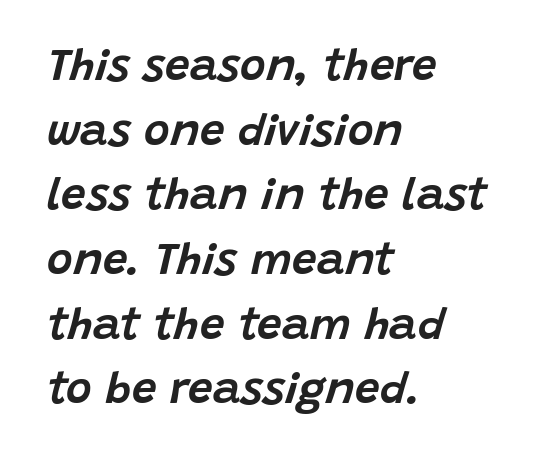
{"italic": "yes", "lean": "right", "slant_degrees": 15, "width": "normal", "stroke_contrast": "low", "x_height": "large", "monospaced": "no", "underline": "no", "align": "left", "line_spacing": "normal", "line_spacing_ratio": 1.47, "letter_spacing": "normal", "letter_spacing_em": 0.0, "glyph_px": 44}
